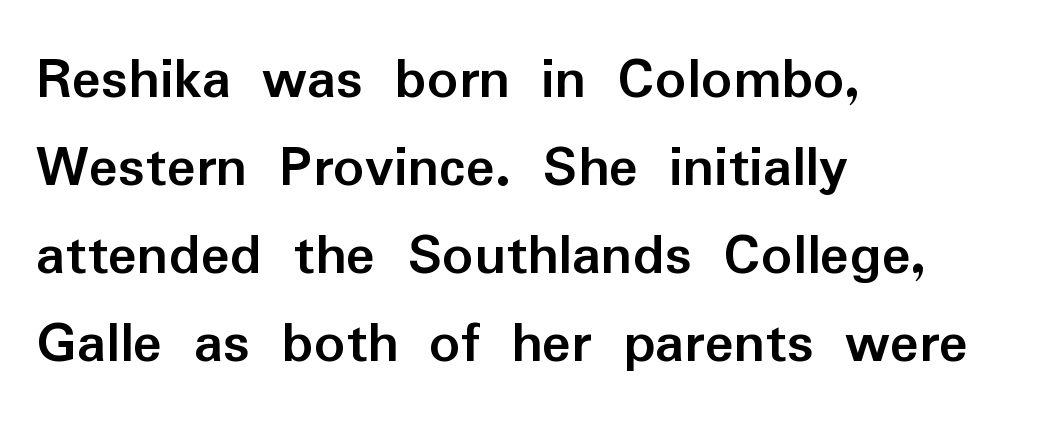
{"serif": "no", "italic": "no", "bold": "yes", "weight": "semibold", "width": "normal", "stroke_contrast": "low", "x_height": "medium", "monospaced": "no", "underline": "no", "align": "left", "line_spacing": "normal", "line_spacing_ratio": 1.44, "letter_spacing": "normal", "letter_spacing_em": 0.0, "glyph_px": 61}
